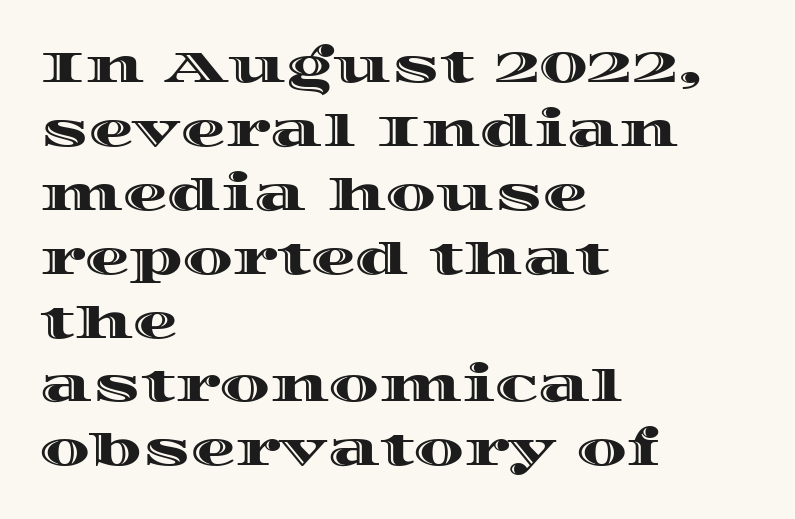
Q: Is the text italic (slanted)? A: No, it is upright.
Q: Is the text underlined? A: No.
Q: How is the paragraph aligned? A: Left-aligned.
Q: Is the spacing between letters normal or unusually wide? A: Normal.
Q: Is the spacing between lines tight, normal or loose? A: Normal.
Q: Width (condensed, normal, or wide)? A: Wide.
Q: x-height? A: Large.
Q: Monospaced? A: No.
